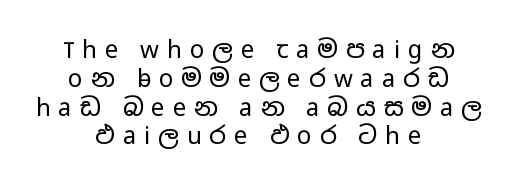
{"italic": "no", "bold": "no", "underline": "no", "align": "center", "line_spacing_ratio": 1.2, "letter_spacing": "wide", "letter_spacing_em": 0.33, "glyph_px": 24}
